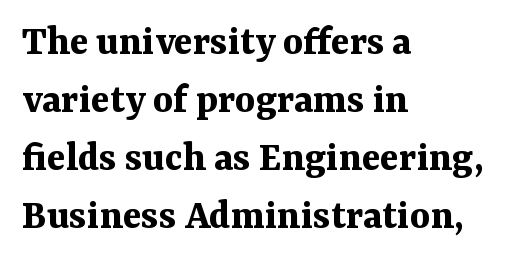
As a designer I'd log this as weight 700, bold. What stands out about the letter spacing? Nothing — it is the standard amount. Horizontal bands of white between lines are of average thickness. Reading down the block, your eye returns to a fixed left position each line. A typesetter would call this proportional, since set widths differ per character.
